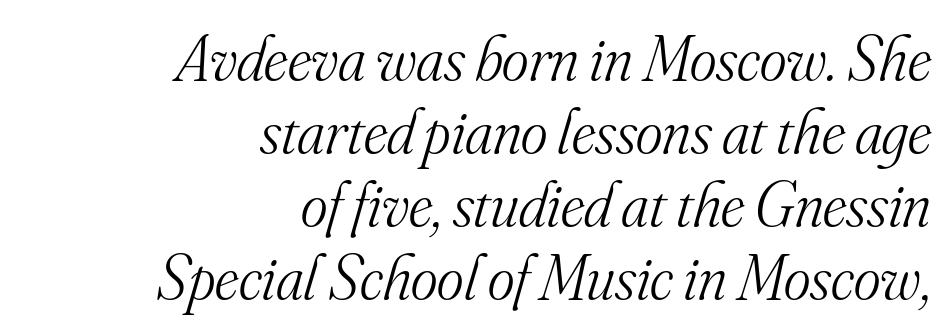
{"serif": "yes", "italic": "yes", "lean": "right", "slant_degrees": 16, "bold": "no", "weight": "light", "width": "normal", "stroke_contrast": "medium", "x_height": "small", "monospaced": "no", "underline": "no", "align": "right", "line_spacing": "tight", "line_spacing_ratio": 1.14, "letter_spacing": "normal", "letter_spacing_em": 0.0, "glyph_px": 64}
